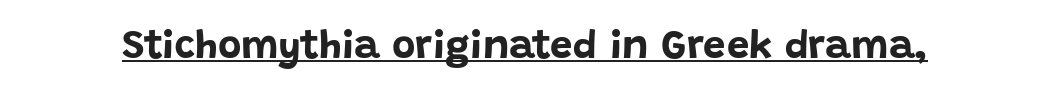
When letters stand straight like this, we call the style roman or upright. The line texture is even and compact thanks to regular tracking. These lines carry a lot of weight — the face is fully bold. Is this a fixed-width face? No — the glyphs have proportional, varying widths.
